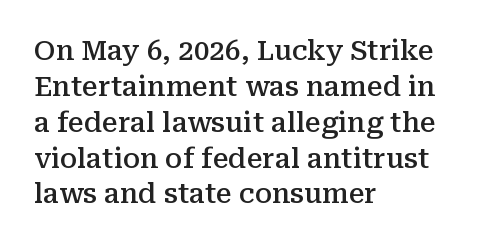
Q: Is the text bold? A: Semi-bold.
Q: Is the text italic (slanted)? A: No, it is upright.
Q: Is the typeface a serif or a sans-serif typeface? A: Serif.
Q: Is the text underlined? A: No.
Q: How is the paragraph aligned? A: Left-aligned.
Q: Is the spacing between letters normal or unusually wide? A: Normal.
Q: Is the spacing between lines tight, normal or loose? A: Normal.
Q: Width (condensed, normal, or wide)? A: Normal.
Q: Stroke contrast? A: Medium.
Q: x-height? A: Medium.
Q: Monospaced? A: No.
